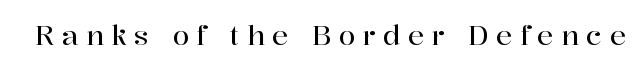
Q: Is the text italic (slanted)? A: No, it is upright.
Q: Is the text underlined? A: No.
Q: Is the spacing between letters normal or unusually wide? A: Unusually wide.
